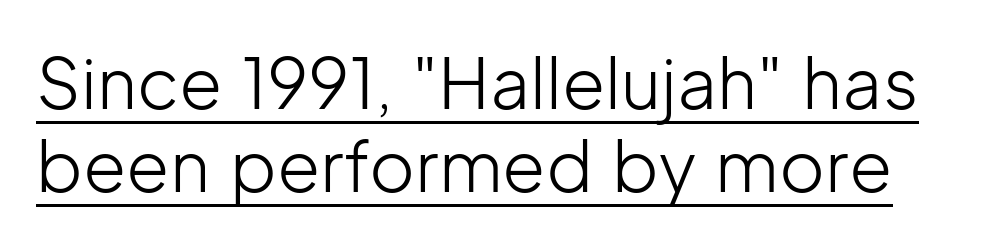
Honestly, the letter spacing is just normal — you wouldn't notice it. Does the type have serifs? No, each stem ends abruptly. Somebody hit Ctrl+U on this one — the words are underlined. This sample has the flowing, uneven cadence of proportional lettering.
